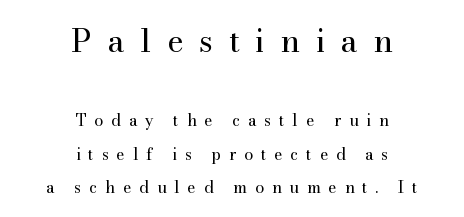
A student would notice the top passage is typeset larger than what follows. The whitespace from short lines is split evenly between both sides. When letters stand straight like this, we call the style roman or upright. Do the characters align in a grid? No, the font is proportional.
